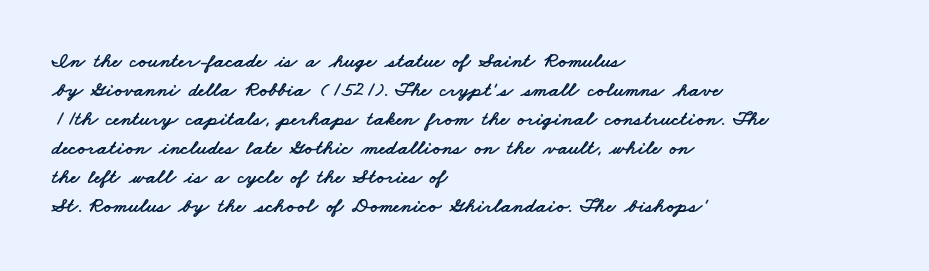
Q: Is the text underlined? A: No.
Q: How is the paragraph aligned? A: Left-aligned.
Q: Is the spacing between letters normal or unusually wide? A: Normal.
Q: Is the spacing between lines tight, normal or loose? A: Normal.
